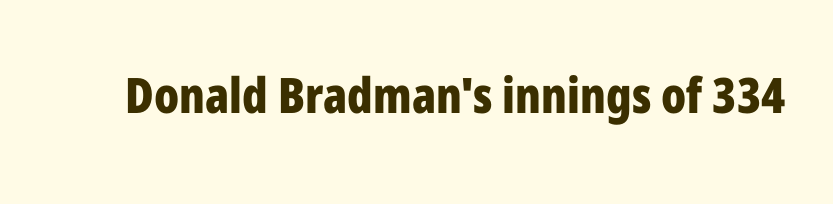
The image shows 49 px bold, condensed sans-serif type, upright; set normal letter spacing, not underlined; low stroke contrast and a medium x-height.
